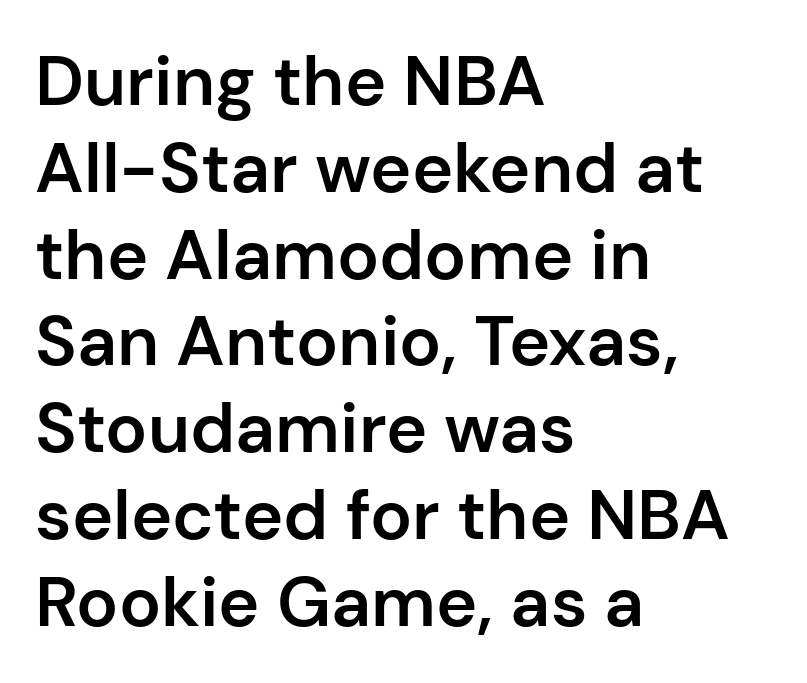
The image shows 70 px semibold sans-serif type, upright; set left-aligned, line spacing 1.24x, normal letter spacing, not underlined; low stroke contrast and a medium x-height.
